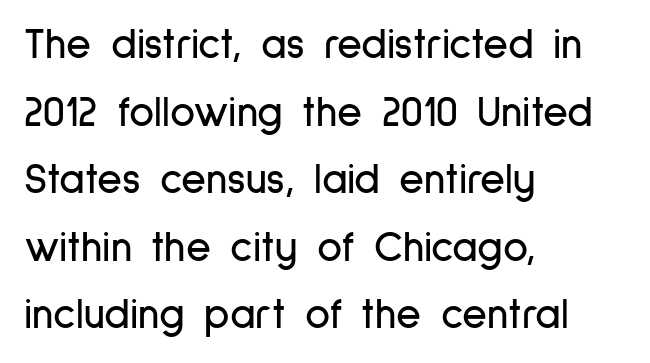
Q: Is the text italic (slanted)? A: No, it is upright.
Q: Is the typeface a serif or a sans-serif typeface? A: Sans-serif.
Q: Is the text underlined? A: No.
Q: How is the paragraph aligned? A: Left-aligned.
Q: Is the spacing between letters normal or unusually wide? A: Normal.
Q: Is the spacing between lines tight, normal or loose? A: Normal.
Q: Width (condensed, normal, or wide)? A: Condensed.
Q: Stroke contrast? A: Low.
Q: x-height? A: Medium.
Q: Monospaced? A: No.
